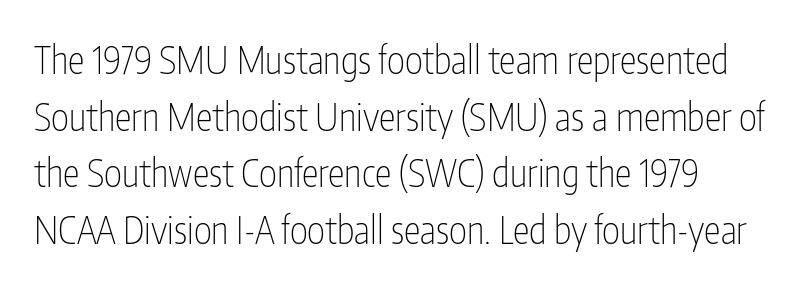
{"serif": "no", "italic": "no", "bold": "no", "weight": "thin", "width": "condensed", "stroke_contrast": "low", "x_height": "medium", "monospaced": "no", "underline": "no", "line_spacing": "normal", "line_spacing_ratio": 1.49, "letter_spacing": "normal", "letter_spacing_em": 0.0, "glyph_px": 38}
